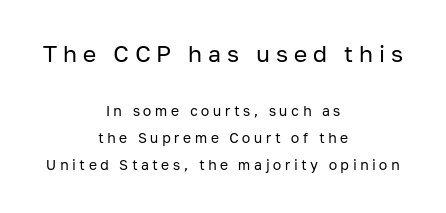
The image shows 23 px text type, upright; set centered, loose line spacing (1.93x), unusually wide letter spacing (+0.25 em), not underlined; the first (top) block is 1.64x larger.
